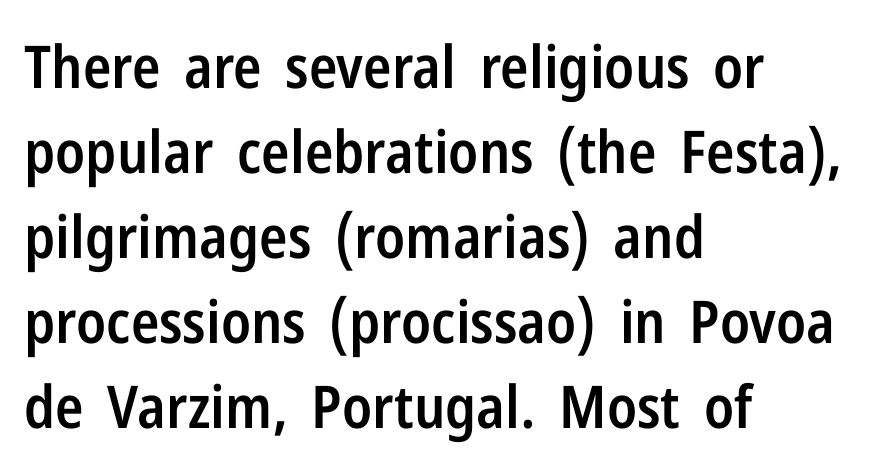
{"serif": "no", "italic": "no", "bold": "semi", "weight": "semibold", "width": "condensed", "stroke_contrast": "low", "x_height": "medium", "monospaced": "no", "underline": "no", "align": "left", "line_spacing": "normal", "line_spacing_ratio": 1.44, "letter_spacing": "normal", "letter_spacing_em": 0.0, "glyph_px": 59}
